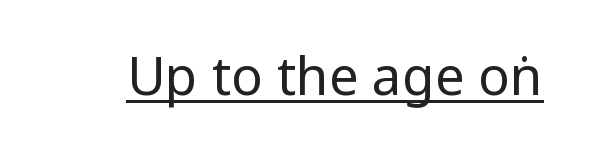
Q: Is the text bold? A: No.
Q: Is the text italic (slanted)? A: No, it is upright.
Q: Is the typeface a serif or a sans-serif typeface? A: Sans-serif.
Q: Is the text underlined? A: Yes.
Q: Is the spacing between letters normal or unusually wide? A: Normal.
Q: Width (condensed, normal, or wide)? A: Condensed.
Q: Stroke contrast? A: Low.
